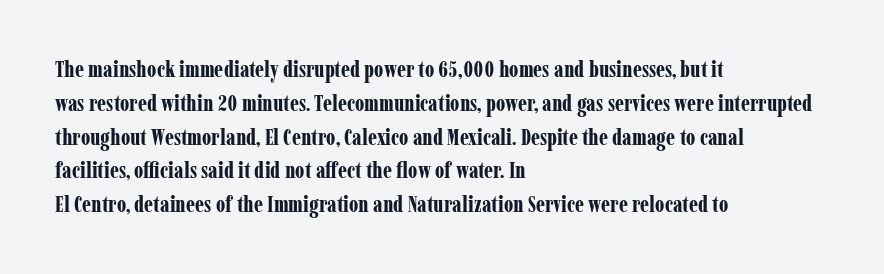
Q: Is the text bold? A: Yes.
Q: Is the text italic (slanted)? A: No, it is upright.
Q: Is the text underlined? A: No.
Q: How is the paragraph aligned? A: Left-aligned.
Q: Is the spacing between letters normal or unusually wide? A: Normal.
Q: Is the spacing between lines tight, normal or loose? A: Normal.
